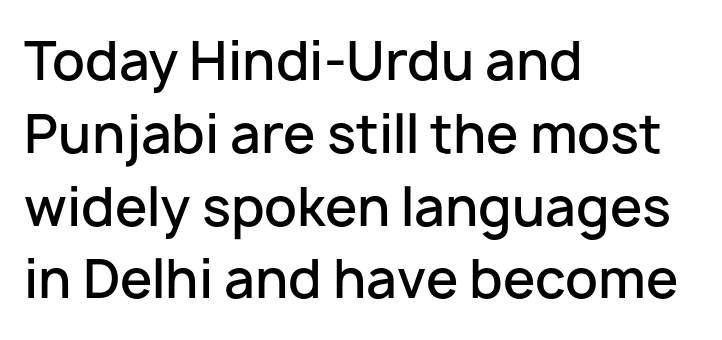
The image shows 52 px semibold sans-serif type, upright; set left-aligned, normal line spacing (1.4x), normal letter spacing, not underlined; low stroke contrast and a medium x-height.
